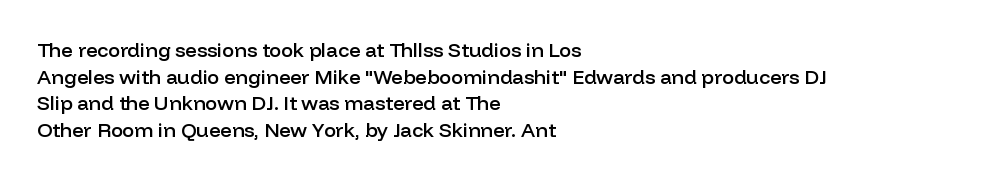
The specimen omits any rule beneath the text block's lines. Ordinary non-slanted type is in use. The tracking reads as untouched default to a designer's eye. Casual observation: everything's shoved over to the left. Honestly, the row spacing looks completely unremarkable.
